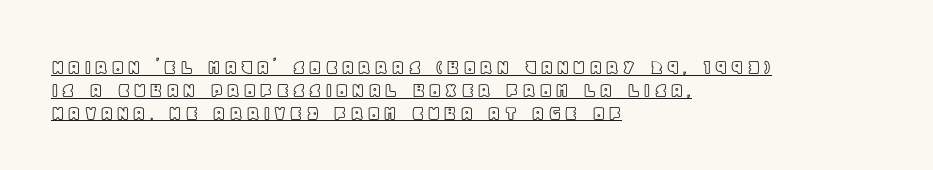
Q: Is the text italic (slanted)? A: No, it is upright.
Q: Is the text underlined? A: Yes.
Q: How is the paragraph aligned? A: Left-aligned.
Q: Is the spacing between lines tight, normal or loose? A: Tight.
